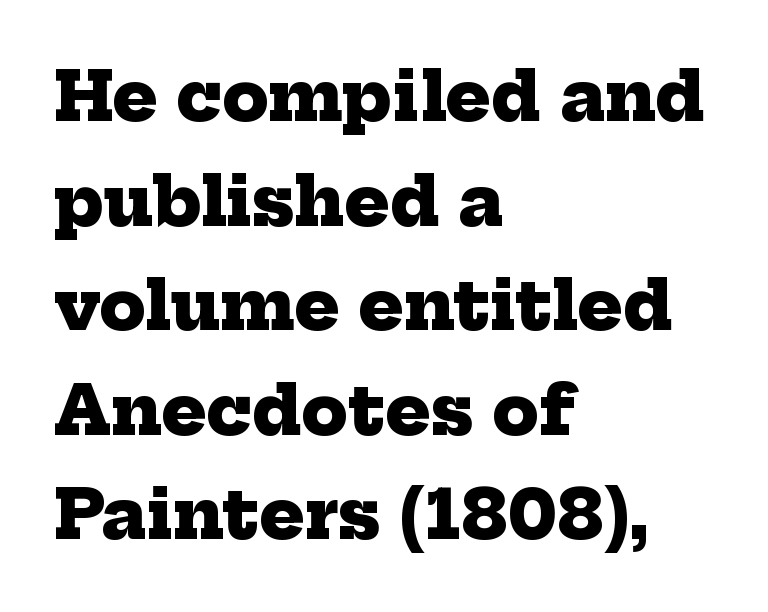
These lines keep a tight, regular rhythm from letter to letter. Character widths vary here, with narrow letters taking less room than wide ones. Anything drawn beneath the words? Only blank space. Each line starts at the same left margin while the right side varies.
